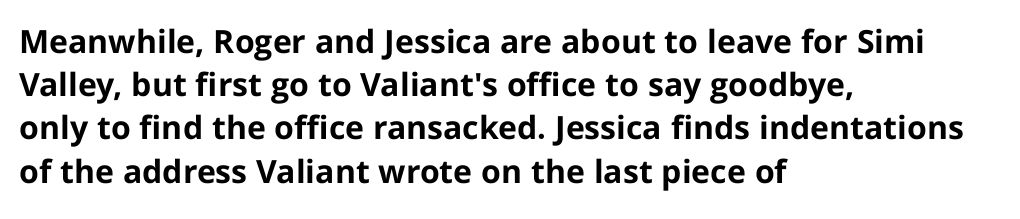
{"serif": "no", "italic": "no", "bold": "yes", "weight": "bold", "width": "normal", "stroke_contrast": "low", "x_height": "medium", "monospaced": "no", "underline": "no", "align": "left", "line_spacing": "normal", "line_spacing_ratio": 1.35, "letter_spacing": "normal", "letter_spacing_em": 0.0, "glyph_px": 32}
